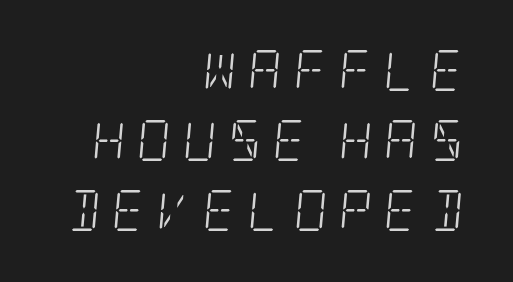
The image shows 41 px light, condensed serif type, italic (leaning right); set right-aligned, line spacing 1.71x, unusually wide letter spacing (+0.29 em), not underlined; low stroke contrast and a large x-height.
